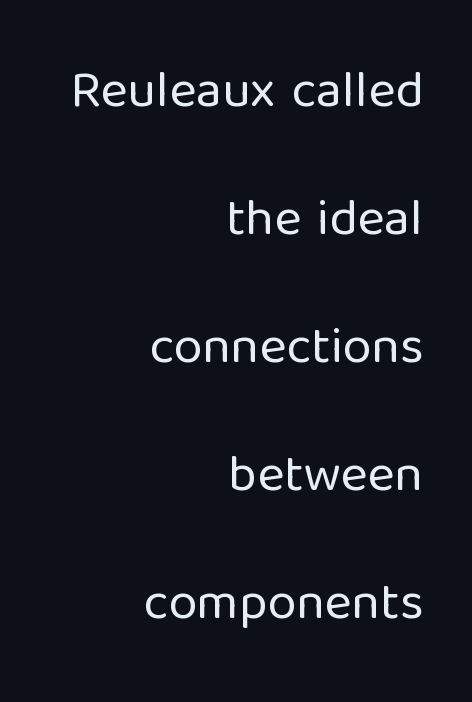
Q: Is the text bold? A: No.
Q: Is the text italic (slanted)? A: No, it is upright.
Q: Is the typeface a serif or a sans-serif typeface? A: Sans-serif.
Q: Is the text underlined? A: No.
Q: How is the paragraph aligned? A: Right-aligned.
Q: Is the spacing between letters normal or unusually wide? A: Normal.
Q: Is the spacing between lines tight, normal or loose? A: Loose.
Q: Width (condensed, normal, or wide)? A: Normal.
Q: Stroke contrast? A: Low.
Q: x-height? A: Medium.
Q: Monospaced? A: No.
